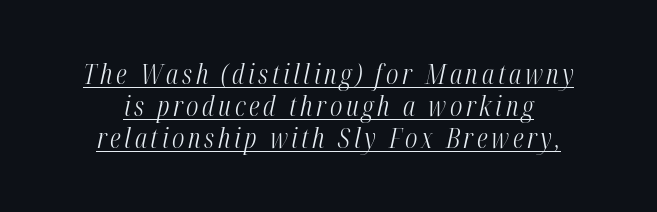
An italicized treatment has been applied to the whole sample. The letterforms sit at book weight or below. The string is rendered with underlining switched on. You could not count columns in this text — the font is proportionally spaced.
